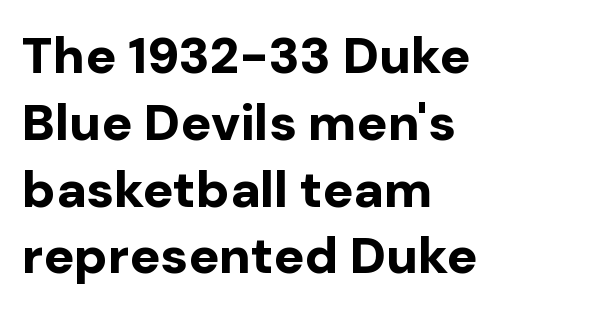
The passage shown is typeset with a sans-serif family. Note the varied advance widths — an 'i' is clearly narrower than an 'm'. One-word summary of the alignment: left. Nobody drew a line under any word here.
